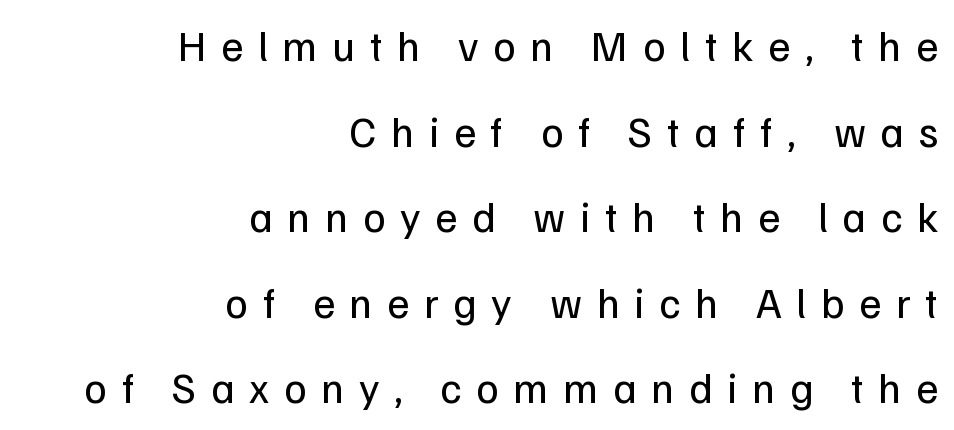
{"serif": "no", "italic": "no", "bold": "no", "weight": "regular", "width": "normal", "stroke_contrast": "low", "x_height": "medium", "monospaced": "no", "underline": "no", "align": "right", "line_spacing": "loose", "line_spacing_ratio": 1.99, "letter_spacing": "wide", "letter_spacing_em": 0.34, "glyph_px": 43}
